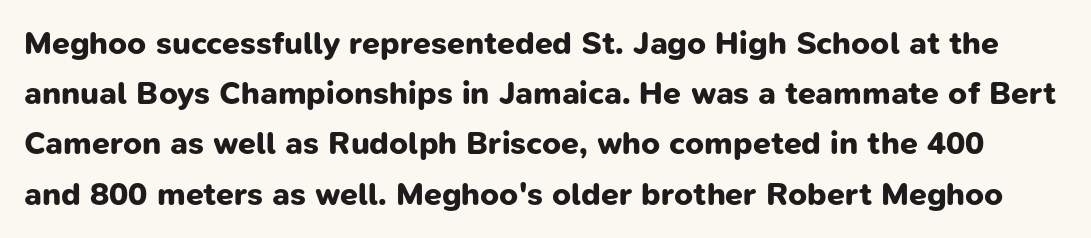
Words float on clear page, feet unadorned. Students, observe: this is what conventionally led text looks like. The text was rendered using a sans face with plain stroke endings. A full-strength bold gives these letters their thick strokes. Compared with typical body copy, the letter spacing here is the same.
